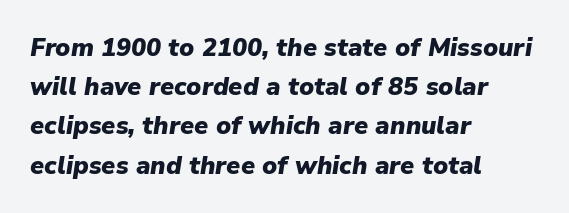
{"italic": "yes", "lean": "right", "slant_degrees": 9, "bold": "yes", "underline": "no", "align": "left", "line_spacing": "normal", "line_spacing_ratio": 1.57, "letter_spacing": "normal", "letter_spacing_em": 0.0, "glyph_px": 25}
